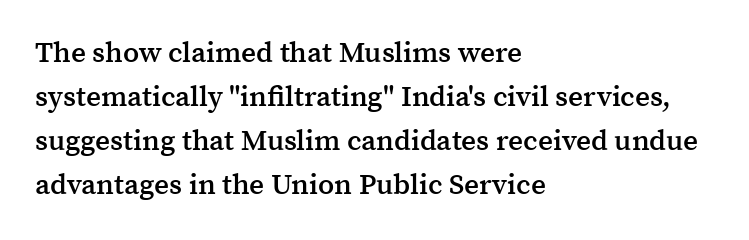
The image shows 29 px semibold serif type, upright; set left-aligned, normal line spacing (1.52x), normal letter spacing, not underlined; medium stroke contrast and a medium x-height.
